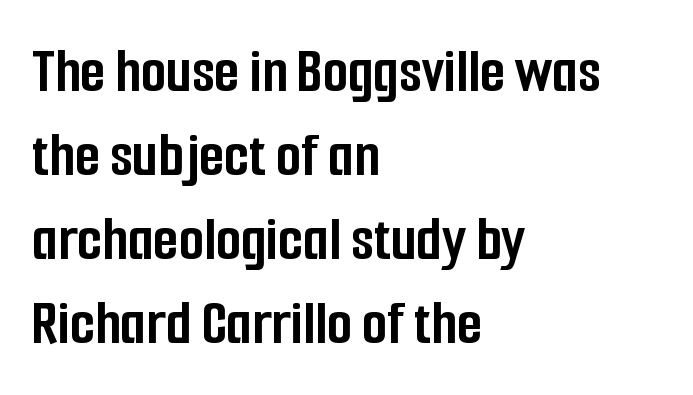
Q: Is the text bold? A: Yes.
Q: Is the text italic (slanted)? A: No, it is upright.
Q: Is the typeface a serif or a sans-serif typeface? A: Sans-serif.
Q: Is the text underlined? A: No.
Q: How is the paragraph aligned? A: Left-aligned.
Q: Is the spacing between letters normal or unusually wide? A: Normal.
Q: Is the spacing between lines tight, normal or loose? A: Normal.
Q: Width (condensed, normal, or wide)? A: Condensed.
Q: Stroke contrast? A: Low.
Q: x-height? A: Medium.
Q: Monospaced? A: No.
